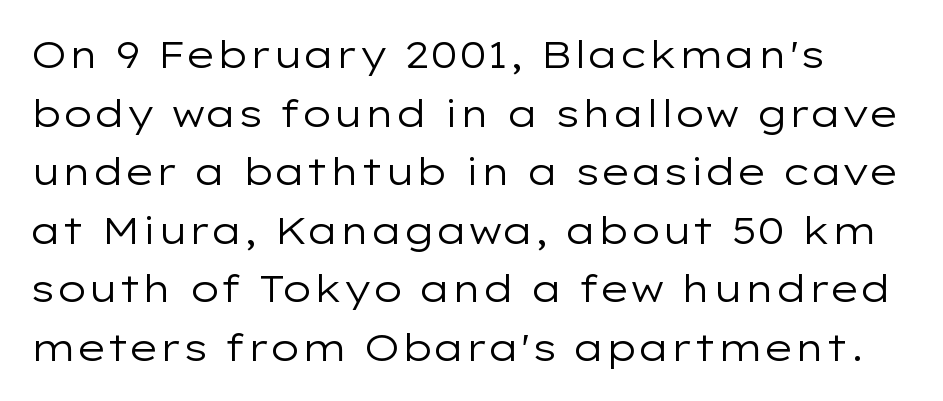
{"serif": "no", "italic": "no", "bold": "no", "weight": "regular", "width": "wide", "stroke_contrast": "low", "x_height": "medium", "monospaced": "no", "underline": "no", "line_spacing": "normal", "line_spacing_ratio": 1.54, "letter_spacing": "normal", "letter_spacing_em": 0.0, "glyph_px": 38}
